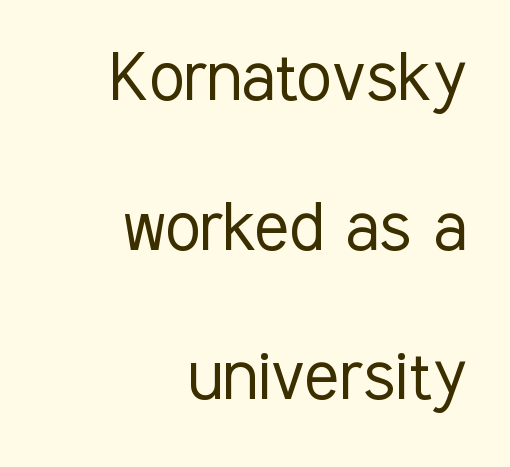
The image shows 80 px light, condensed sans-serif type, upright; set right-aligned, line spacing 1.87x, normal letter spacing, not underlined; low stroke contrast and a medium x-height.
